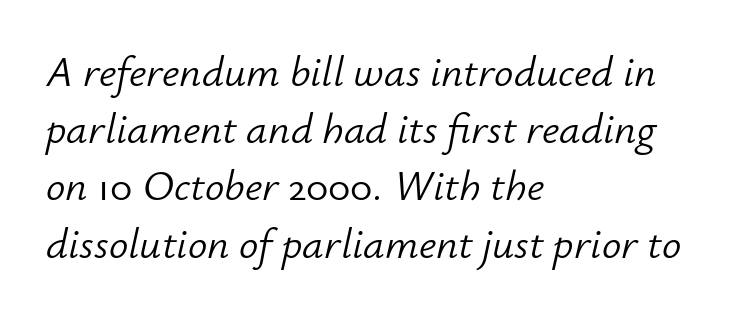
You could not count columns in this text — the font is proportionally spaced. Characters follow at the spacing the type designer built in. Reading down the column, the eye jumps a familiar distance to each next line. A student would call this left alignment; a typographer would say flush left, rag right. The strokes carry an ordinary text weight at most.
